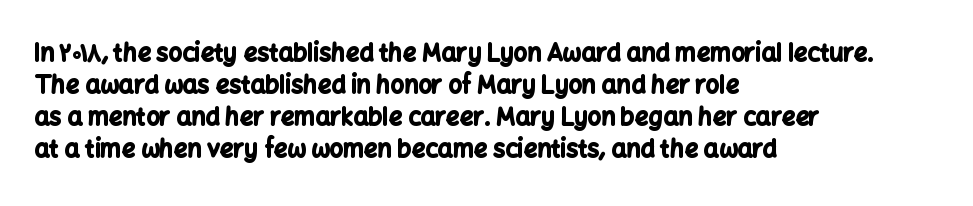
Q: Is the text bold? A: Yes.
Q: Is the text italic (slanted)? A: No, it is upright.
Q: Is the text underlined? A: No.
Q: How is the paragraph aligned? A: Left-aligned.
Q: Is the spacing between letters normal or unusually wide? A: Normal.
Q: Is the spacing between lines tight, normal or loose? A: Normal.
